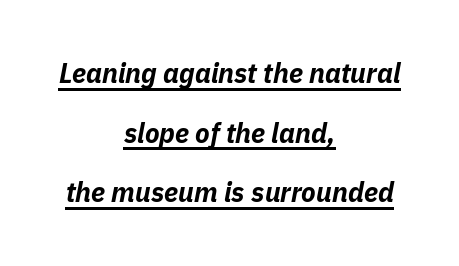
Q: Is the text bold? A: Yes.
Q: Is the text italic (slanted)? A: Yes, it leans right by about 11 degrees.
Q: Is the text underlined? A: Yes.
Q: How is the paragraph aligned? A: Centered.
Q: Is the spacing between letters normal or unusually wide? A: Normal.
Q: Is the spacing between lines tight, normal or loose? A: Loose.
